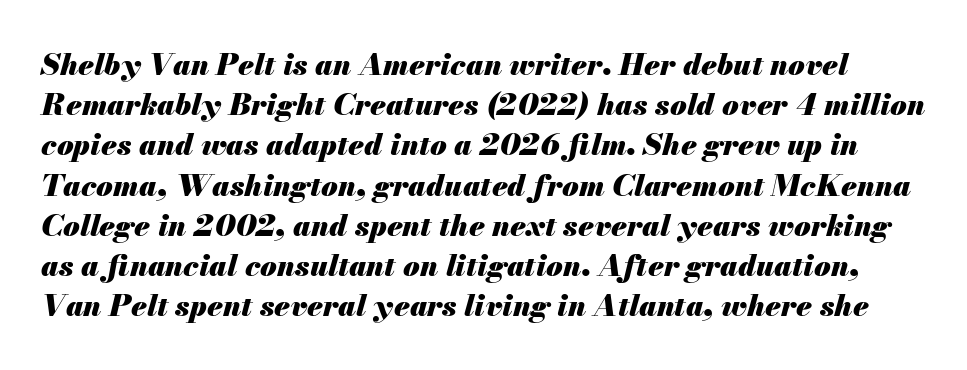
Yep, that's italic — everything's leaning. The glyphs have the mass of a bold cut. Think of a printed novel: that variable character pitch is what you see here. Check under the words: just untouched page. You could call the tracking neutral — neither tight nor loose.
